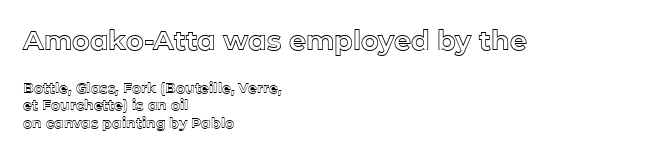
The image shows 27 px text type, upright; set left-aligned, normal line spacing (1.26x), normal letter spacing, not underlined; the first (top) block is 1.93x larger.
